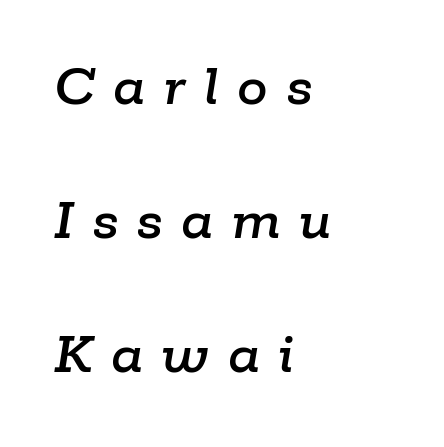
{"italic": "yes", "lean": "right", "slant_degrees": 9, "width": "normal", "stroke_contrast": "low", "x_height": "medium", "monospaced": "no", "underline": "no", "align": "left", "line_spacing": "loose", "line_spacing_ratio": 2.2, "letter_spacing": "wide", "letter_spacing_em": 0.3, "glyph_px": 61}
